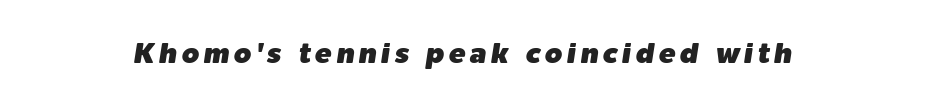
The words here are not underlined. Varying glyph widths throughout — classic text-font behaviour. Style check: oblique.
